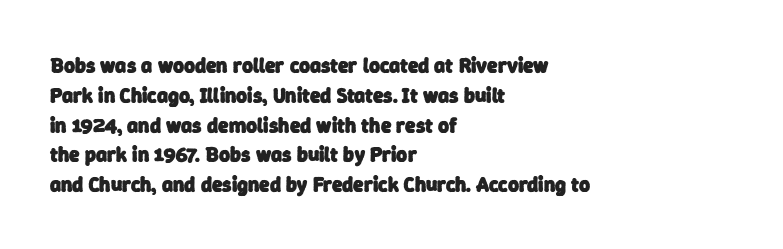
{"bold": "yes", "underline": "no", "align": "left", "line_spacing": "normal", "line_spacing_ratio": 1.42, "letter_spacing": "normal", "letter_spacing_em": 0.0, "glyph_px": 21}
